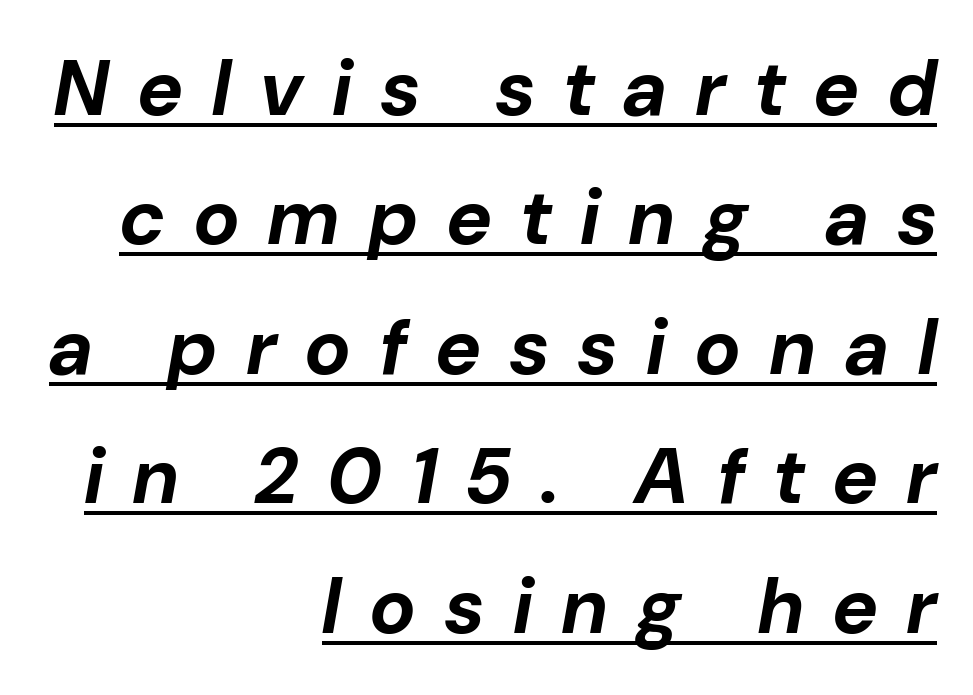
Q: Is the text bold? A: Yes.
Q: Is the text italic (slanted)? A: Yes, it leans right by about 10 degrees.
Q: Is the text underlined? A: Yes.
Q: How is the paragraph aligned? A: Right-aligned.
Q: Is the spacing between letters normal or unusually wide? A: Unusually wide.
Q: Is the spacing between lines tight, normal or loose? A: Normal.
Q: Width (condensed, normal, or wide)? A: Normal.
Q: Stroke contrast? A: Low.
Q: x-height? A: Medium.
Q: Monospaced? A: No.
